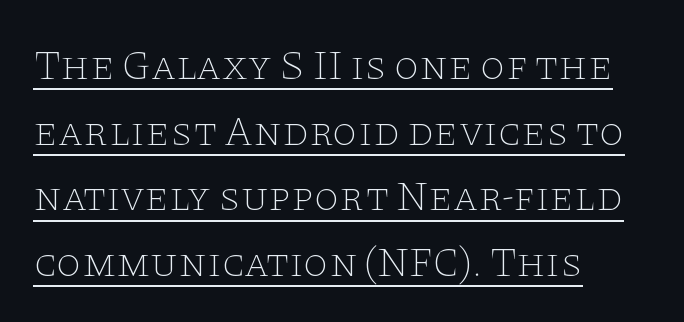
The image shows 41 px thin, wide serif type, upright; set left-aligned, normal line spacing (1.6x), normal letter spacing, underlined; low stroke contrast and a large x-height.
